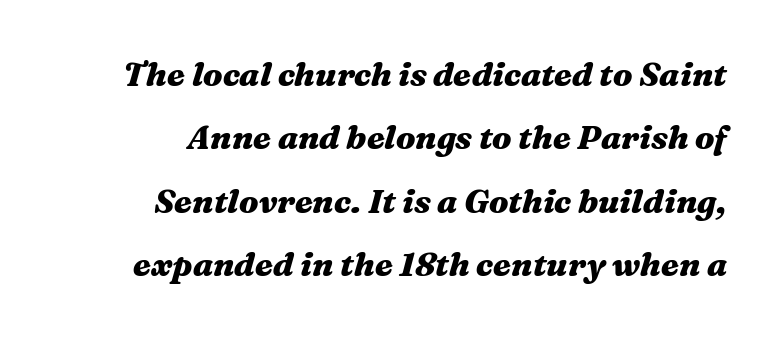
Q: Is the text bold? A: Yes.
Q: Is the text italic (slanted)? A: Yes, it leans right by about 16 degrees.
Q: Is the text underlined? A: No.
Q: Is the spacing between letters normal or unusually wide? A: Normal.
Q: Is the spacing between lines tight, normal or loose? A: Loose.
Q: Width (condensed, normal, or wide)? A: Wide.
Q: Stroke contrast? A: Medium.
Q: x-height? A: Medium.
Q: Monospaced? A: No.
